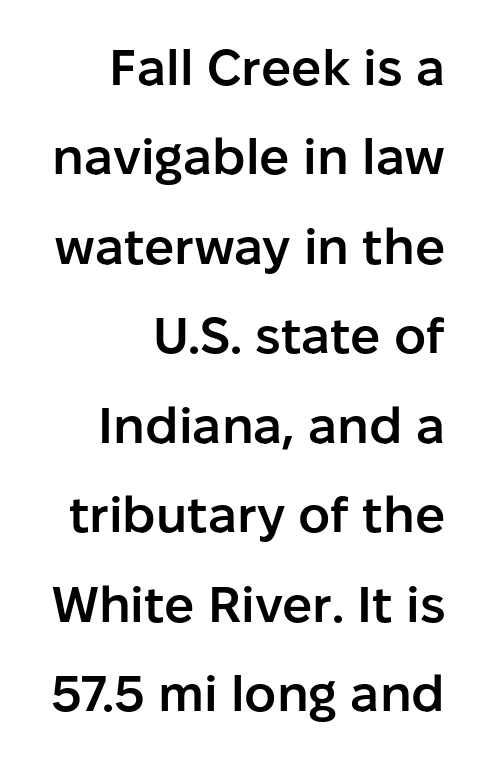
Spacing verdict: proportional, widths tailored to each character. The words here are not underlined. The text block is weighted toward the right margin, trailing off unevenly leftward. Grotesque or geometric, the face here clearly has no serifs. The rendering uses a semibold face; strokes are thickened but not to full bold.
